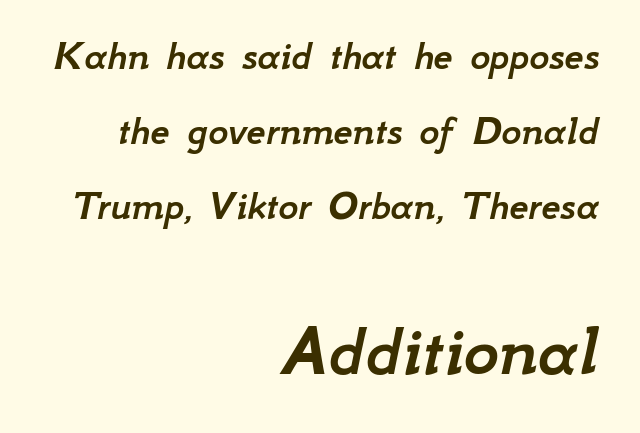
The image shows 76 px text type, italic (leaning right); set right-aligned, line spacing 1.74x, normal letter spacing, not underlined; the second (bottom) block is 1.77x larger; low stroke contrast and a small x-height.
